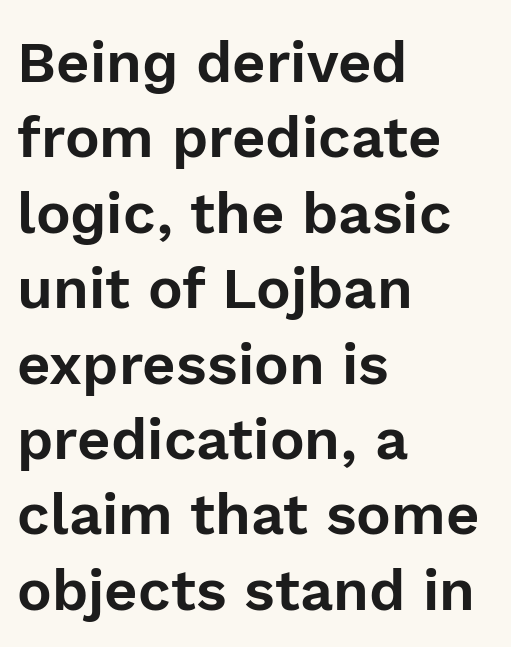
Q: Is the text italic (slanted)? A: No, it is upright.
Q: Is the typeface a serif or a sans-serif typeface? A: Sans-serif.
Q: Is the text underlined? A: No.
Q: How is the paragraph aligned? A: Left-aligned.
Q: Is the spacing between letters normal or unusually wide? A: Normal.
Q: Is the spacing between lines tight, normal or loose? A: Normal.
Q: Width (condensed, normal, or wide)? A: Normal.
Q: x-height? A: Medium.
Q: Monospaced? A: No.
